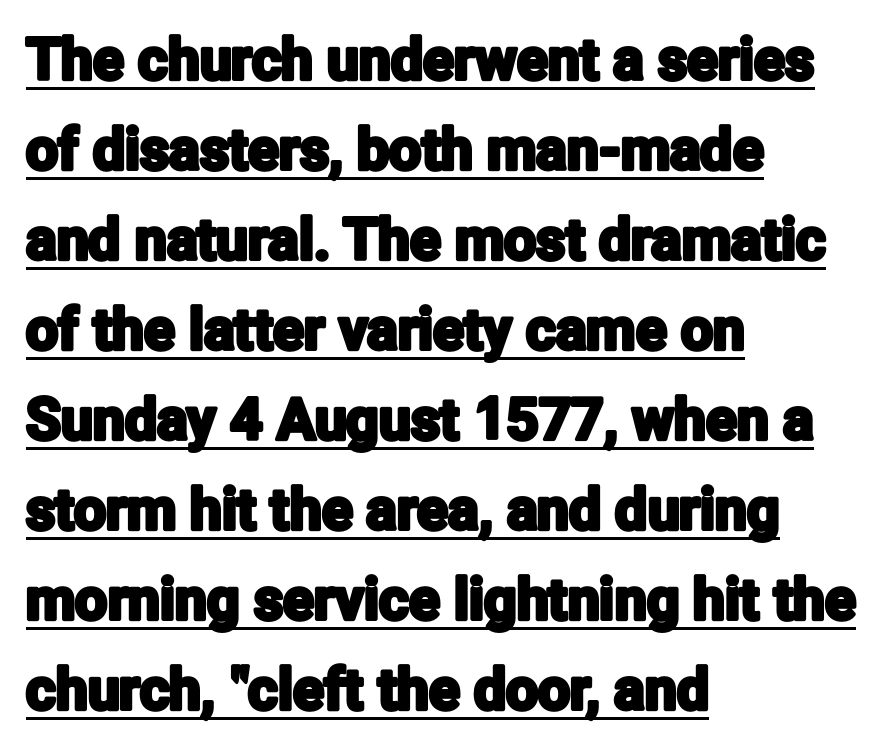
{"serif": "no", "italic": "no", "width": "condensed", "stroke_contrast": "low", "x_height": "medium", "monospaced": "no", "underline": "yes", "align": "left", "line_spacing": "normal", "line_spacing_ratio": 1.58, "letter_spacing": "normal", "letter_spacing_em": 0.0, "glyph_px": 57}
